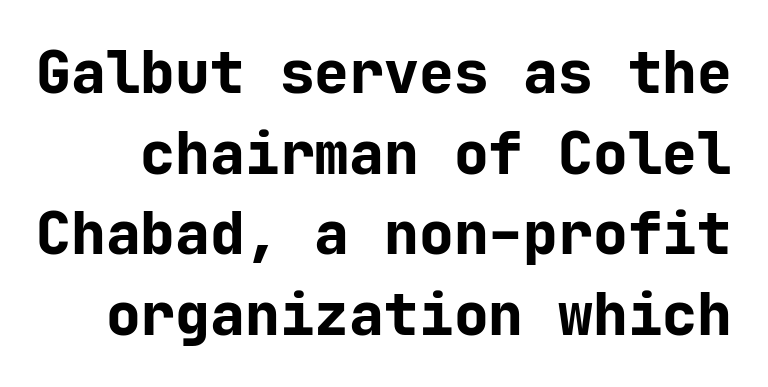
Q: Is the text bold? A: Yes.
Q: Is the text italic (slanted)? A: No, it is upright.
Q: Is the typeface a serif or a sans-serif typeface? A: Sans-serif.
Q: Is the text underlined? A: No.
Q: Is the spacing between letters normal or unusually wide? A: Normal.
Q: Is the spacing between lines tight, normal or loose? A: Normal.
Q: Width (condensed, normal, or wide)? A: Normal.
Q: Stroke contrast? A: Low.
Q: x-height? A: Medium.
Q: Monospaced? A: Yes.
